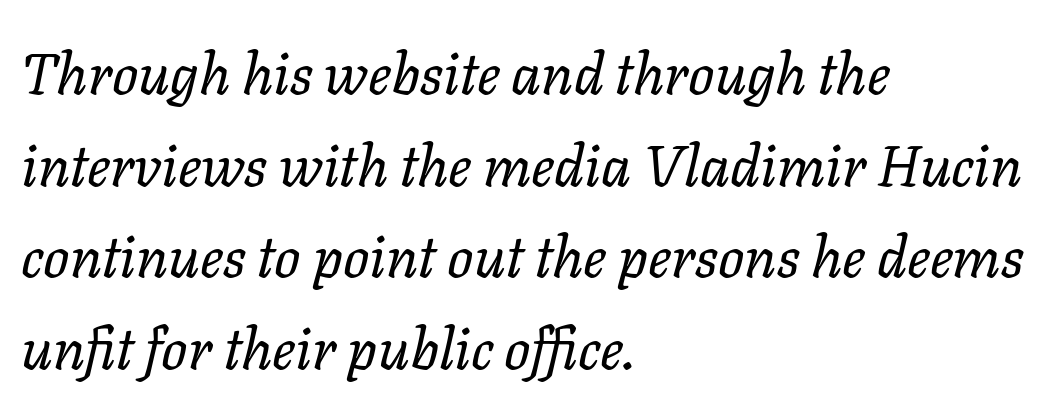
Tracking here is standard; glyphs follow each other at the usual distance. These lines sit exactly where default settings would place them. Which margin do the lines hug? The left one — the right edge is uneven. This reads as an unemphasized weight, regular at the heaviest. The strip under each line holds only bare page.
